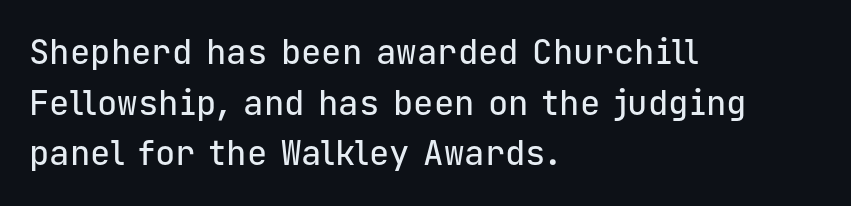
Q: Is the text italic (slanted)? A: No, it is upright.
Q: Is the typeface a serif or a sans-serif typeface? A: Sans-serif.
Q: Is the text underlined? A: No.
Q: How is the paragraph aligned? A: Left-aligned.
Q: Is the spacing between letters normal or unusually wide? A: Normal.
Q: Is the spacing between lines tight, normal or loose? A: Normal.
Q: Width (condensed, normal, or wide)? A: Normal.
Q: Stroke contrast? A: Low.
Q: x-height? A: Medium.
Q: Monospaced? A: Yes.
